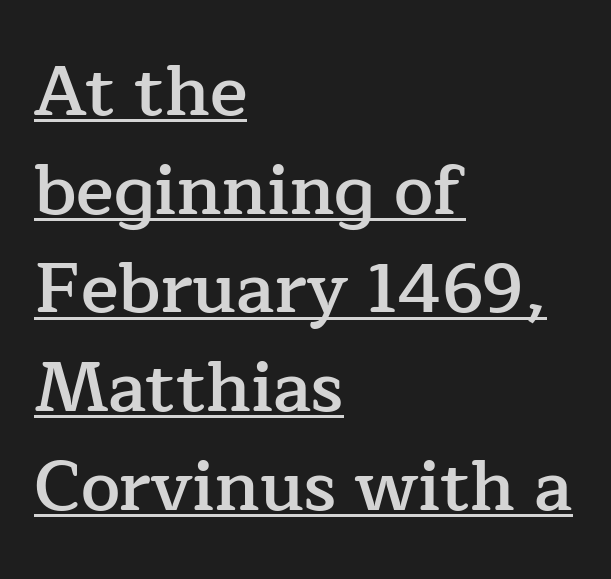
{"serif": "yes", "italic": "no", "bold": "semi", "weight": "semibold", "width": "normal", "stroke_contrast": "low", "x_height": "medium", "monospaced": "no", "underline": "yes", "align": "left", "line_spacing": "normal", "line_spacing_ratio": 1.41, "letter_spacing": "normal", "letter_spacing_em": 0.0, "glyph_px": 70}
